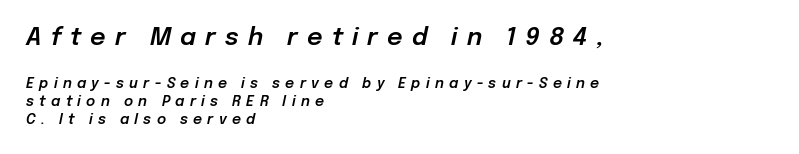
There is plenty of visible air inserted between adjacent glyphs. Look at the glyph heights: the upper group is clearly the bigger setting. A student would call this left alignment; a typographer would say flush left, rag right. The typography opts for an oblique posture over an upright one. The passage shown stacks its lines at a standard gap.
